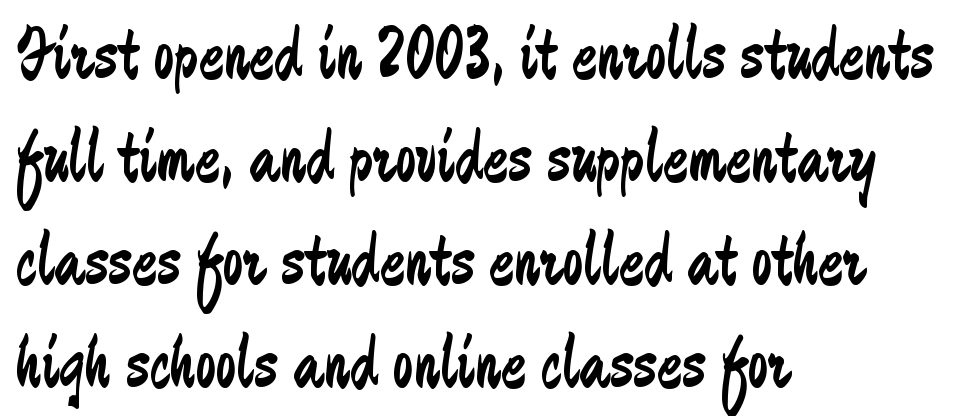
Each stroke keeps to a modest, everyday thickness or less. The designer went with a sans here, leaving each stem footless. This sample has the flowing, uneven cadence of proportional lettering. This rendering features lettering with no underline. This sample keeps an unexceptional amount of space between lines.
